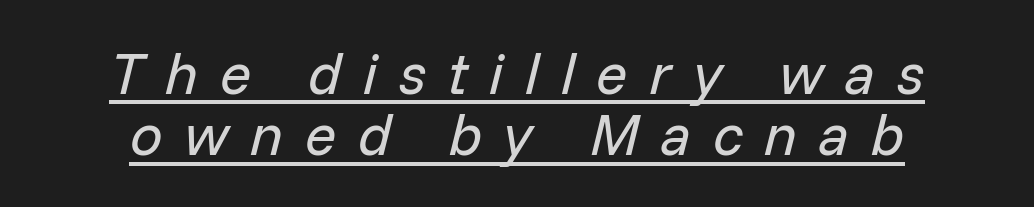
Q: Is the text bold? A: No.
Q: Is the text italic (slanted)? A: Yes, it leans right by about 14 degrees.
Q: Is the text underlined? A: Yes.
Q: How is the paragraph aligned? A: Centered.
Q: Is the spacing between letters normal or unusually wide? A: Unusually wide.
Q: Is the spacing between lines tight, normal or loose? A: Tight.
Q: Width (condensed, normal, or wide)? A: Normal.
Q: Stroke contrast? A: Low.
Q: x-height? A: Medium.
Q: Monospaced? A: No.
